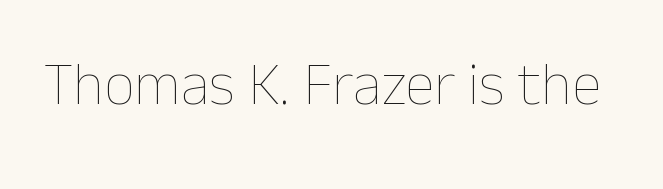
{"italic": "no", "bold": "no", "weight": "thin", "width": "normal", "stroke_contrast": "low", "x_height": "medium", "monospaced": "no", "underline": "no", "letter_spacing": "normal", "letter_spacing_em": 0.0, "glyph_px": 60}
